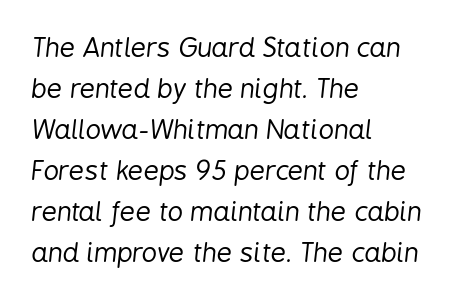
The baseline area is clear. Reading down the block, your eye returns to a fixed left position each line. The characters are drawn with everyday or finer stroke widths. Compared with typical body copy, the letter spacing here is the same. The whole block is typeset with a tilt. The rows are spaced the way most documents space them.
